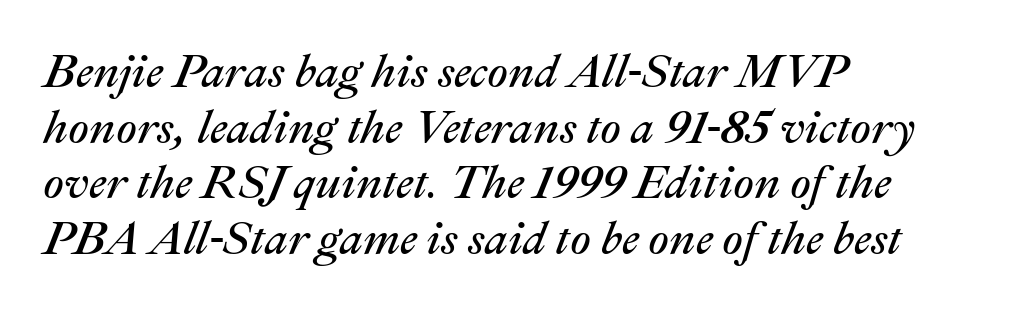
{"italic": "yes", "lean": "right", "slant_degrees": 22, "bold": "no", "weight": "regular", "width": "normal", "stroke_contrast": "medium", "x_height": "medium", "monospaced": "no", "underline": "no", "align": "left", "line_spacing_ratio": 1.21, "letter_spacing": "normal", "letter_spacing_em": 0.0, "glyph_px": 46}
